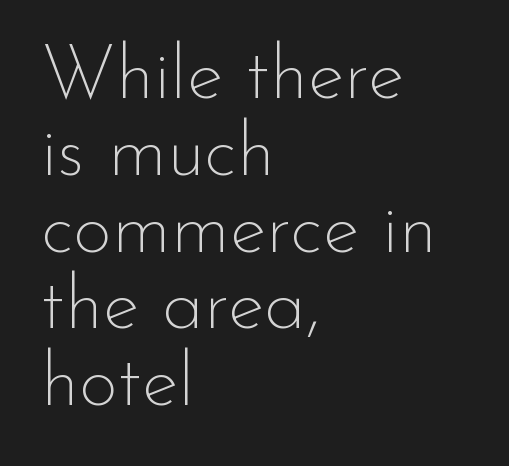
Q: Is the text bold? A: No.
Q: Is the text italic (slanted)? A: No, it is upright.
Q: Is the typeface a serif or a sans-serif typeface? A: Sans-serif.
Q: Is the text underlined? A: No.
Q: How is the paragraph aligned? A: Left-aligned.
Q: Is the spacing between letters normal or unusually wide? A: Normal.
Q: Is the spacing between lines tight, normal or loose? A: Tight.
Q: Width (condensed, normal, or wide)? A: Normal.
Q: Stroke contrast? A: Low.
Q: x-height? A: Small.
Q: Monospaced? A: No.
